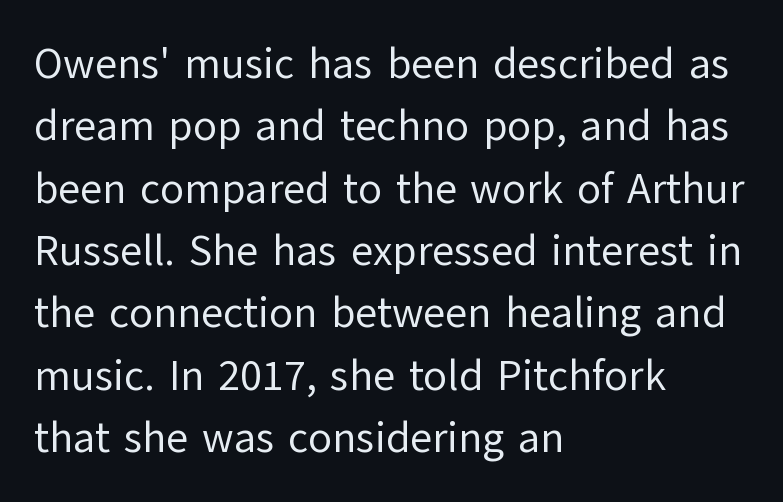
There is no visible air inserted between adjacent glyphs. When letters stand straight like this, we call the style roman or upright. Weight: regular or lighter. Students, observe: this is what conventionally led text looks like.
